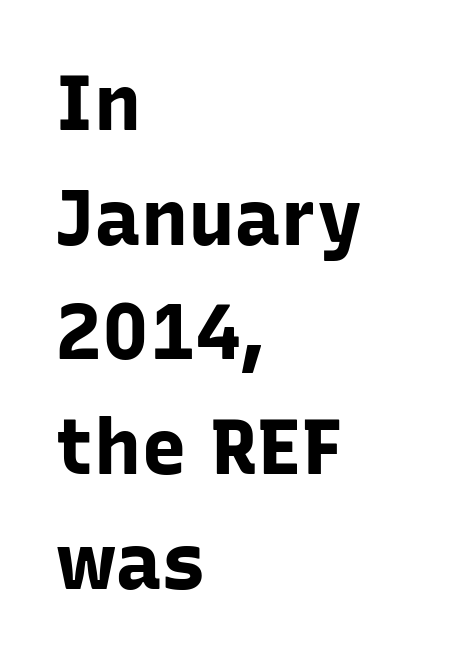
{"serif": "no", "italic": "no", "bold": "yes", "weight": "bold", "width": "normal", "stroke_contrast": "low", "x_height": "medium", "monospaced": "no", "underline": "no", "align": "left", "line_spacing": "normal", "line_spacing_ratio": 1.47, "letter_spacing": "normal", "letter_spacing_em": 0.0, "glyph_px": 78}
